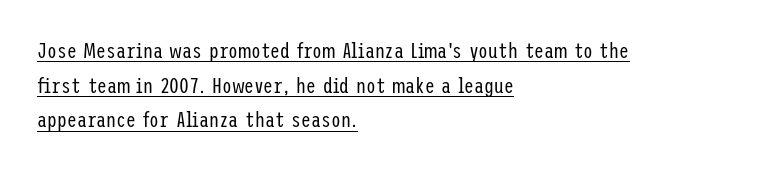
Summary of weight: not heavy and not bold. No italicization has been applied; the sample stays upright. The gaps between neighbouring characters are ordinary and unremarkable. What's the leading like? Ordinary, nothing unusual. A rule runs beneath these lines of type. Reading down the block, your eye returns to a fixed left position each line.
